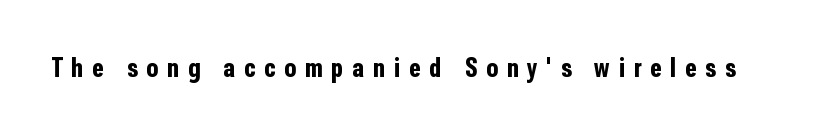
Q: Is the text bold? A: Yes.
Q: Is the text italic (slanted)? A: No, it is upright.
Q: Is the text underlined? A: No.
Q: Is the spacing between letters normal or unusually wide? A: Unusually wide.
